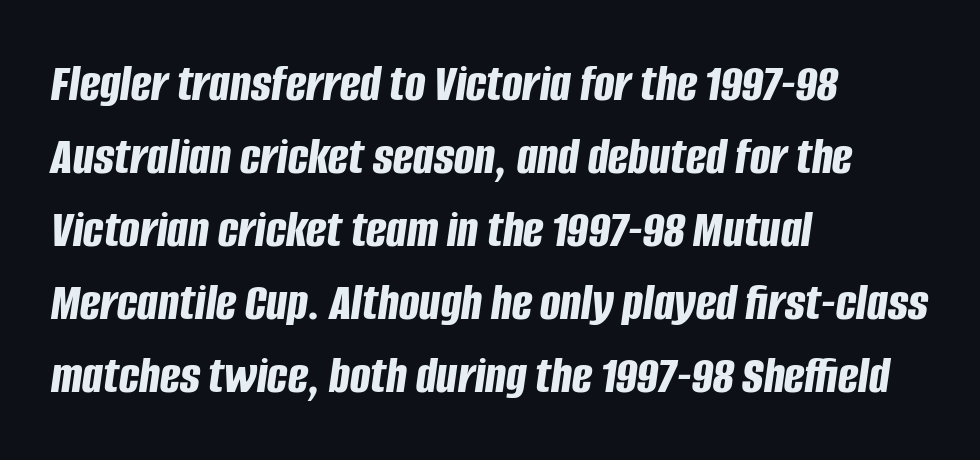
The image shows 54 px bold, condensed type, italic (leaning right); set left-aligned, normal line spacing (1.35x), normal letter spacing, not underlined; low stroke contrast and a large x-height.
